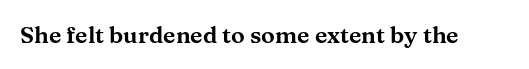
Each word holds together tightly as a unit, with standard inter-letter gaps. Posture: upright roman. The specimen omits any rule beneath the text block's lines.
